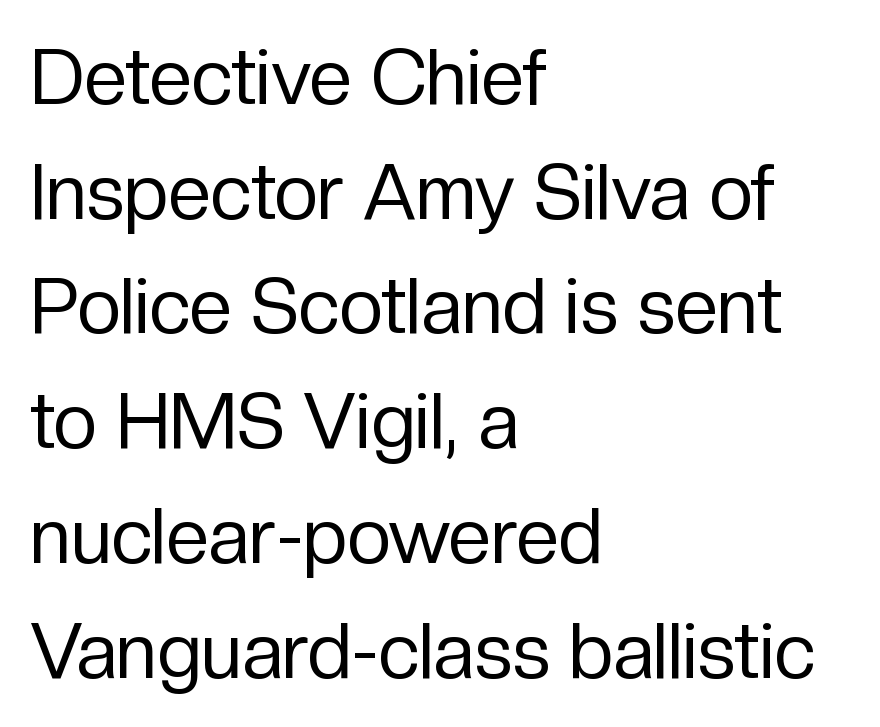
Q: Is the text bold? A: No.
Q: Is the text italic (slanted)? A: No, it is upright.
Q: Is the typeface a serif or a sans-serif typeface? A: Sans-serif.
Q: Is the text underlined? A: No.
Q: How is the paragraph aligned? A: Left-aligned.
Q: Is the spacing between letters normal or unusually wide? A: Normal.
Q: Is the spacing between lines tight, normal or loose? A: Normal.
Q: Width (condensed, normal, or wide)? A: Normal.
Q: Stroke contrast? A: Low.
Q: x-height? A: Medium.
Q: Monospaced? A: No.
